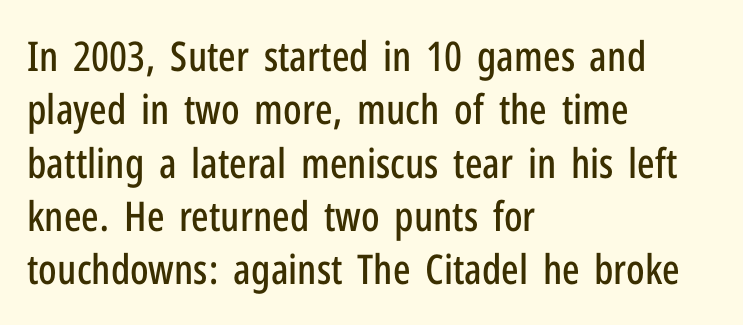
The image shows 41 px condensed sans-serif type, upright; set left-aligned, normal line spacing (1.3x), normal letter spacing, not underlined; low stroke contrast and a medium x-height.
